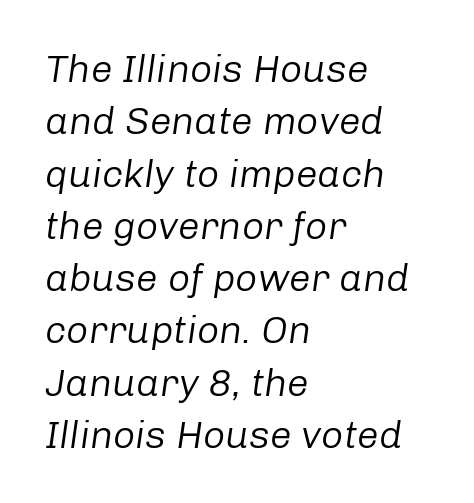
The image shows 39 px regular-weight type, italic (leaning right); set left-aligned, normal line spacing (1.34x), normal letter spacing, not underlined; low stroke contrast and a medium x-height.
